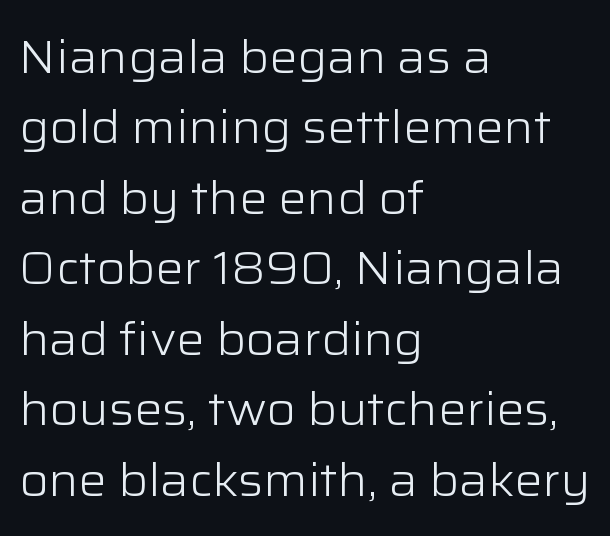
Has an underline been added? It has not. No feet cap the strokes, marking this as sans-serif type. Letters have the restrained weight of plain body copy at most. Students, note that the glyphs here touch the page at normal intervals. Leftover space on each line is placed entirely after the last word. Honestly, the row spacing looks completely unremarkable.
